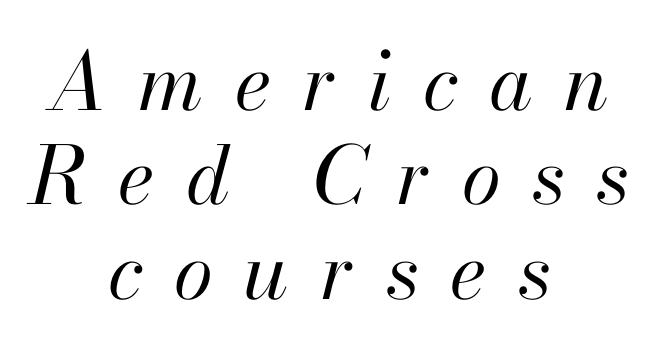
The image shows 80 px regular-weight type, italic (leaning right); set centered, line spacing 1.18x, unusually wide letter spacing (+0.39 em), not underlined; high stroke contrast and a small x-height.
